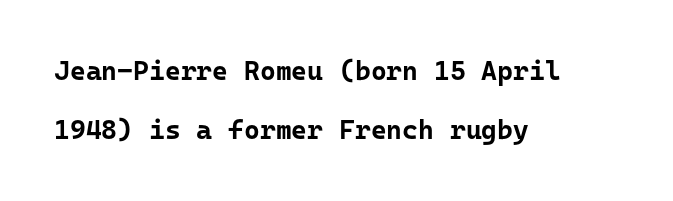
Q: Is the text bold? A: Yes.
Q: Is the text italic (slanted)? A: No, it is upright.
Q: Is the text underlined? A: No.
Q: How is the paragraph aligned? A: Left-aligned.
Q: Is the spacing between letters normal or unusually wide? A: Normal.
Q: Is the spacing between lines tight, normal or loose? A: Loose.
